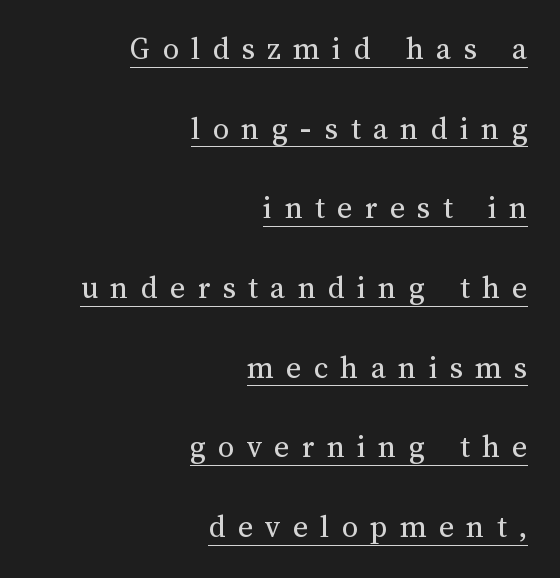
Q: Is the text bold? A: No.
Q: Is the text italic (slanted)? A: No, it is upright.
Q: Is the text underlined? A: Yes.
Q: How is the paragraph aligned? A: Right-aligned.
Q: Is the spacing between letters normal or unusually wide? A: Unusually wide.
Q: Is the spacing between lines tight, normal or loose? A: Loose.
Q: Width (condensed, normal, or wide)? A: Normal.
Q: Stroke contrast? A: Medium.
Q: x-height? A: Medium.
Q: Monospaced? A: No.
